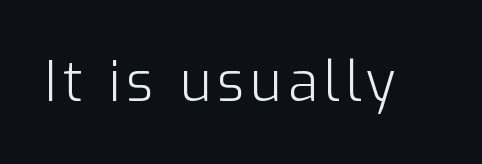
{"serif": "no", "italic": "no", "bold": "no", "weight": "light", "width": "normal", "stroke_contrast": "low", "x_height": "medium", "monospaced": "no", "underline": "no", "glyph_px": 55}
